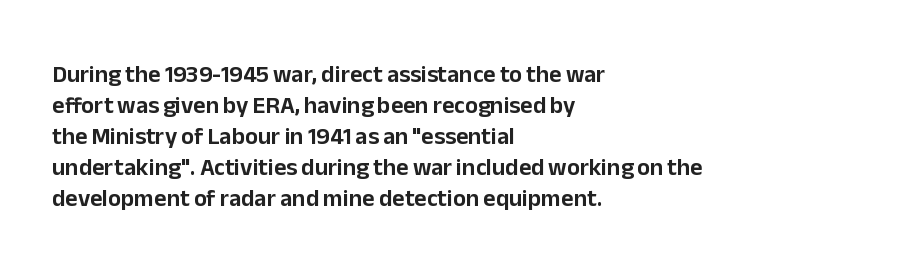
The image shows 24 px text type, upright; set left-aligned, normal line spacing (1.29x), normal letter spacing, not underlined.
